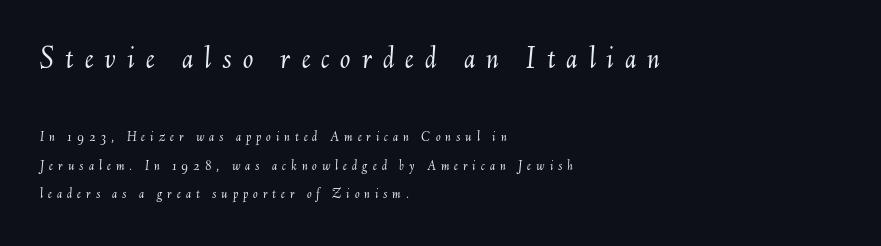
The image shows 31 px light type, italic (leaning right); set left-aligned, loose line spacing (2.04x), unusually wide letter spacing (+0.35 em), not underlined; the first (top) block is 2.21x larger; medium stroke contrast and a small x-height.
